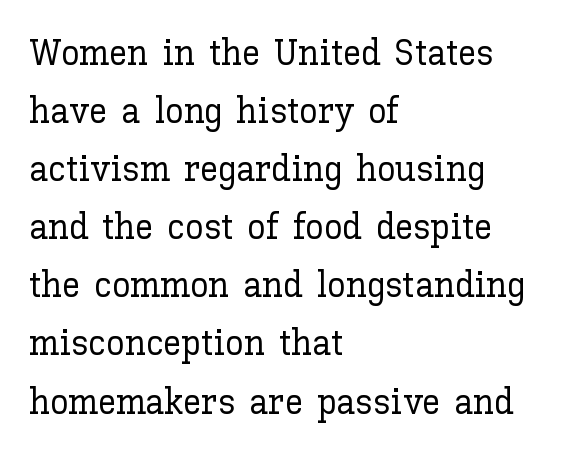
The image shows 37 px text type, upright; set left-aligned, normal line spacing (1.57x), normal letter spacing, not underlined; low stroke contrast and a medium x-height.
